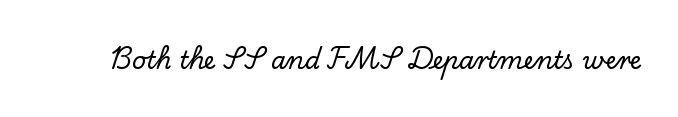
Observe the ordinary spacing: letters are neighbours, not strangers. Underline: absent.
